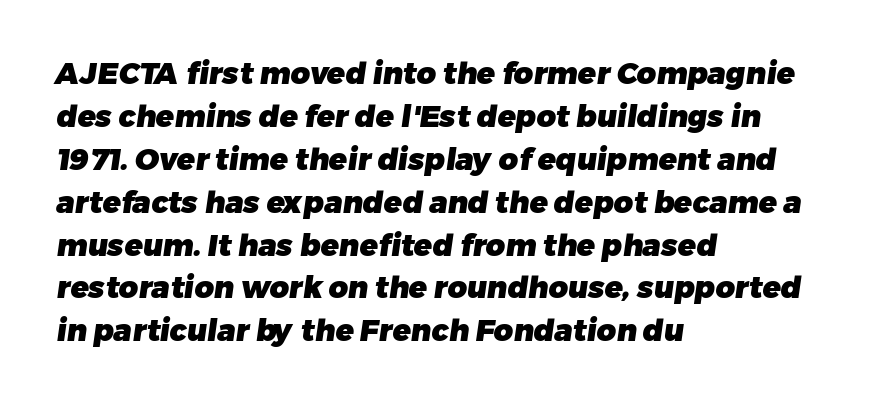
The image shows 30 px heavy sans-serif type; set left-aligned, normal line spacing (1.43x), normal letter spacing, not underlined; low stroke contrast and a medium x-height.
